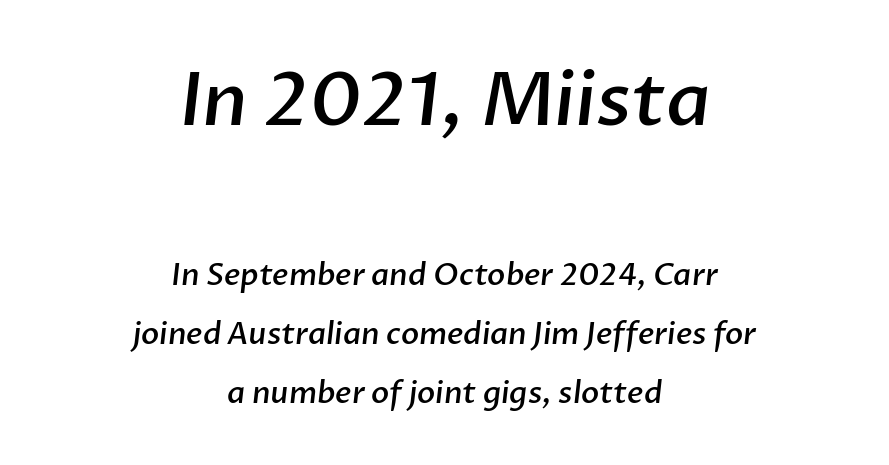
Q: Is the text bold? A: Semi-bold.
Q: Is the typeface a serif or a sans-serif typeface? A: Sans-serif.
Q: Is the text underlined? A: No.
Q: How is the paragraph aligned? A: Centered.
Q: Is the spacing between letters normal or unusually wide? A: Normal.
Q: Is the spacing between lines tight, normal or loose? A: Loose.
Q: Which block of text is set in a larger size, the first (top) or the second (bottom)? A: The first (top) one.
Q: Width (condensed, normal, or wide)? A: Normal.
Q: Stroke contrast? A: Low.
Q: x-height? A: Medium.
Q: Monospaced? A: No.
